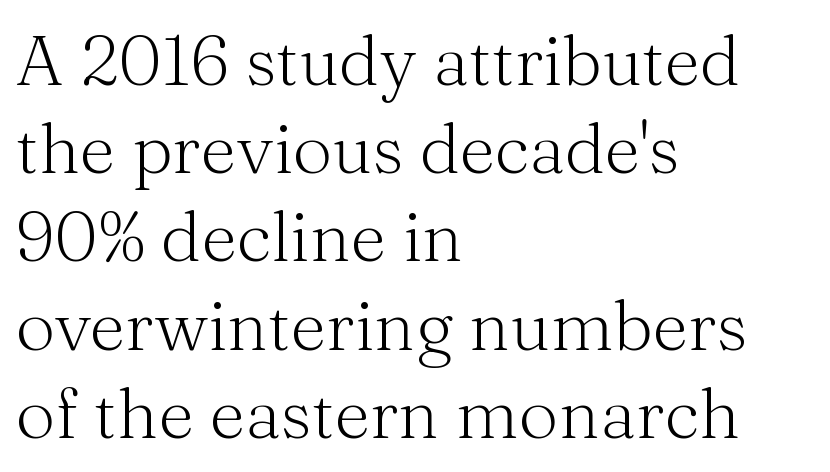
Lines of text with bare space underneath. This reads as an unemphasized weight, regular at the heaviest. Notice how the passage keeps a crisp vertical edge on the left only. A normal amount of white space separates one row of letters from the next.
